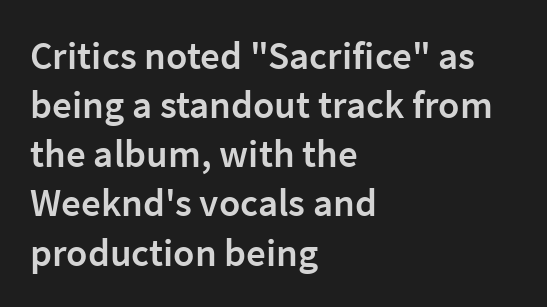
The image shows 39 px semibold sans-serif type, upright; set left-aligned, normal line spacing (1.26x), normal letter spacing, not underlined; low stroke contrast and a medium x-height.
